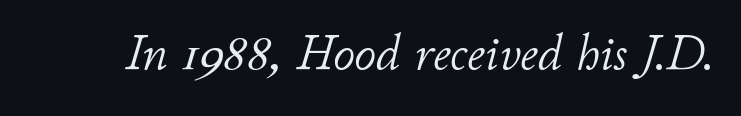
Q: Is the text bold? A: No.
Q: Is the text italic (slanted)? A: Yes, it leans right by about 11 degrees.
Q: Is the text underlined? A: No.
Q: Is the spacing between letters normal or unusually wide? A: Normal.
Q: Width (condensed, normal, or wide)? A: Normal.
Q: Stroke contrast? A: Low.
Q: x-height? A: Small.
Q: Monospaced? A: No.
